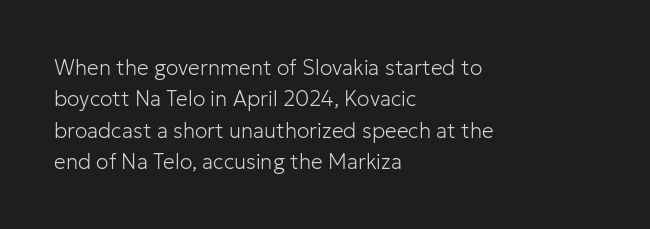
The image shows 21 px text type, upright; set left-aligned, normal line spacing (1.49x), normal letter spacing, not underlined.
